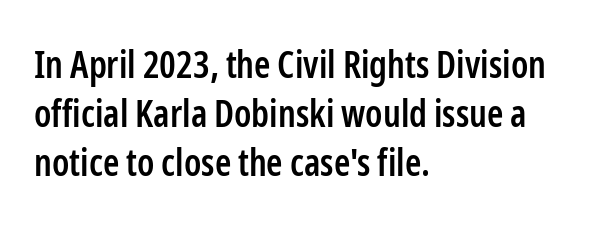
Q: Is the text bold? A: Semi-bold.
Q: Is the text italic (slanted)? A: No, it is upright.
Q: Is the typeface a serif or a sans-serif typeface? A: Sans-serif.
Q: Is the text underlined? A: No.
Q: How is the paragraph aligned? A: Left-aligned.
Q: Is the spacing between letters normal or unusually wide? A: Normal.
Q: Is the spacing between lines tight, normal or loose? A: Normal.
Q: Width (condensed, normal, or wide)? A: Condensed.
Q: Stroke contrast? A: Low.
Q: x-height? A: Medium.
Q: Monospaced? A: No.
